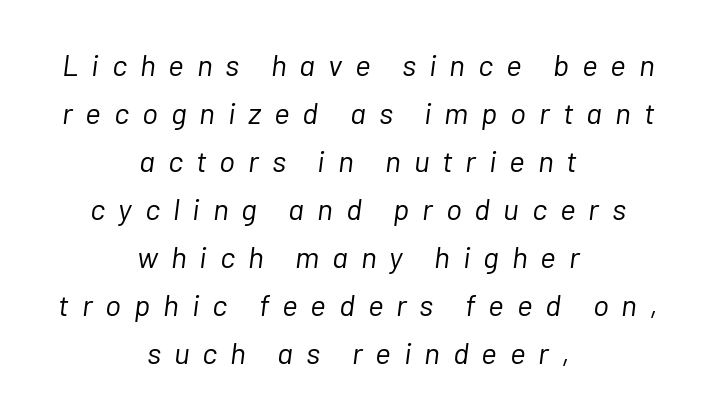
Q: Is the text bold? A: No.
Q: Is the text italic (slanted)? A: Yes, it leans right by about 7 degrees.
Q: Is the text underlined? A: No.
Q: How is the paragraph aligned? A: Centered.
Q: Is the spacing between letters normal or unusually wide? A: Unusually wide.
Q: Is the spacing between lines tight, normal or loose? A: Normal.
Q: Width (condensed, normal, or wide)? A: Normal.
Q: Stroke contrast? A: Low.
Q: x-height? A: Medium.
Q: Monospaced? A: No.
